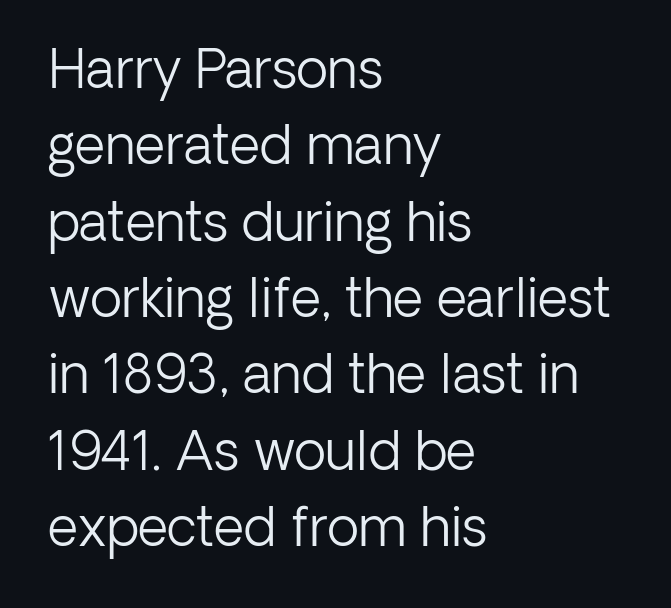
The image shows 53 px light sans-serif type, upright; set left-aligned, normal line spacing (1.44x), normal letter spacing, not underlined; low stroke contrast and a medium x-height.
